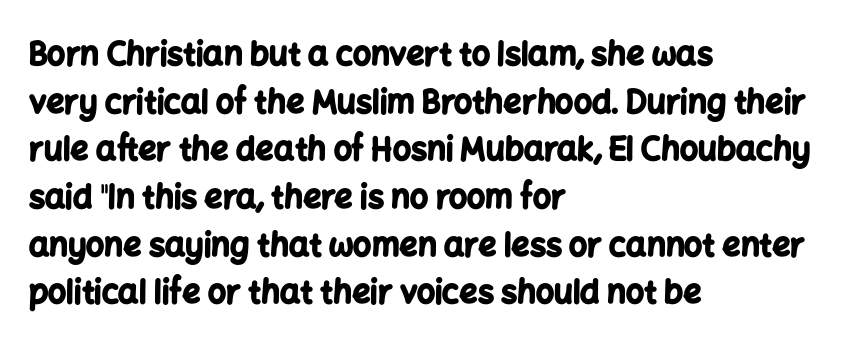
Q: Is the text bold? A: Yes.
Q: Is the text italic (slanted)? A: No, it is upright.
Q: Is the typeface a serif or a sans-serif typeface? A: Sans-serif.
Q: Is the text underlined? A: No.
Q: How is the paragraph aligned? A: Left-aligned.
Q: Is the spacing between letters normal or unusually wide? A: Normal.
Q: Is the spacing between lines tight, normal or loose? A: Normal.
Q: Width (condensed, normal, or wide)? A: Normal.
Q: Stroke contrast? A: Low.
Q: x-height? A: Medium.
Q: Monospaced? A: No.
